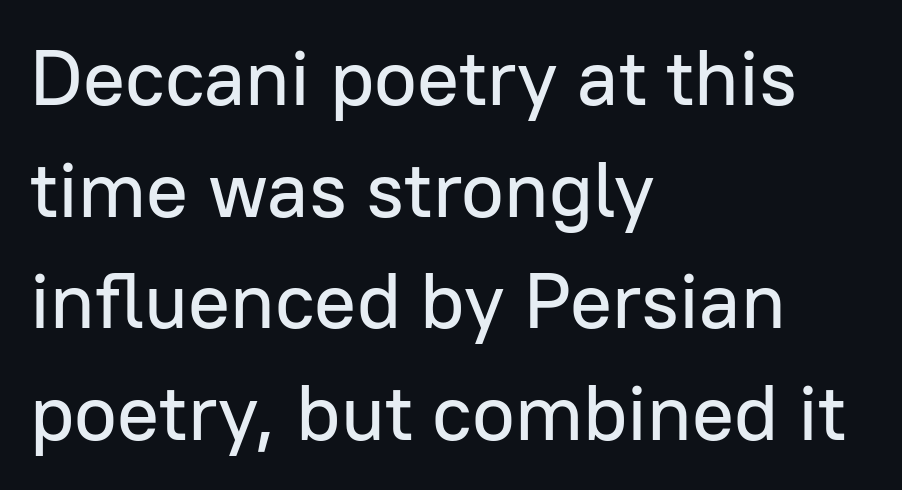
Q: Is the text italic (slanted)? A: No, it is upright.
Q: Is the typeface a serif or a sans-serif typeface? A: Sans-serif.
Q: Is the text underlined? A: No.
Q: How is the paragraph aligned? A: Left-aligned.
Q: Is the spacing between letters normal or unusually wide? A: Normal.
Q: Is the spacing between lines tight, normal or loose? A: Normal.
Q: Width (condensed, normal, or wide)? A: Normal.
Q: Stroke contrast? A: Low.
Q: x-height? A: Medium.
Q: Monospaced? A: No.
